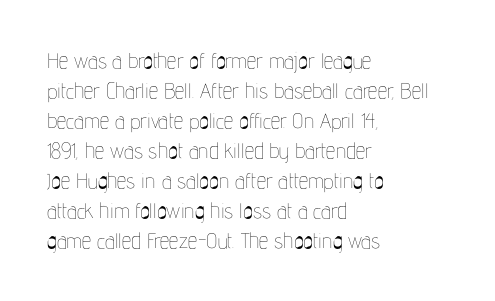
The image shows 21 px text type, upright; set left-aligned, normal line spacing (1.43x), normal letter spacing, not underlined.
